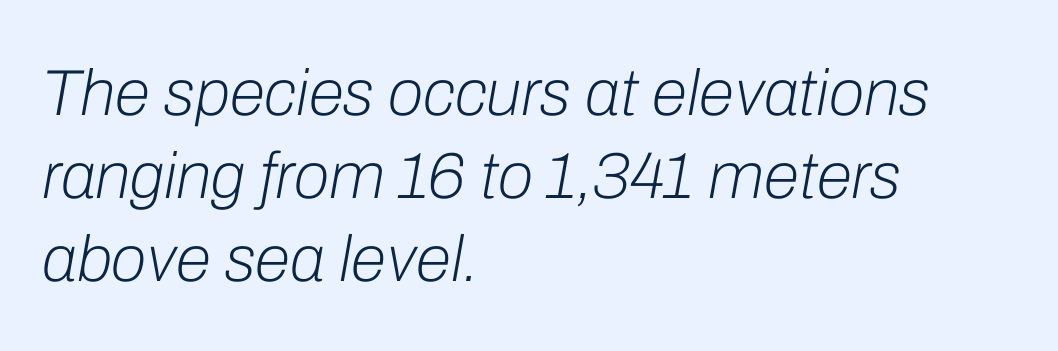
The image shows 65 px light type, italic (leaning right); set left-aligned, normal line spacing (1.28x), normal letter spacing, not underlined; low stroke contrast and a medium x-height.
